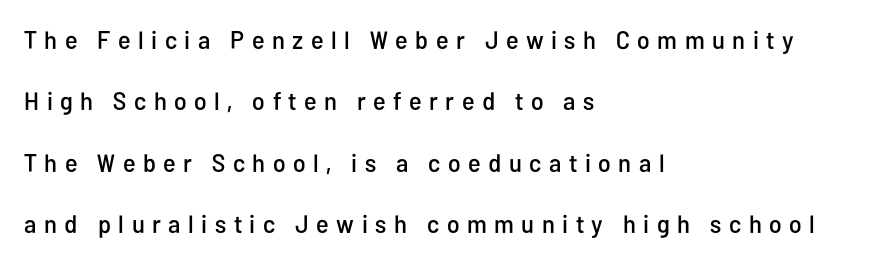
{"italic": "no", "underline": "no", "align": "left", "line_spacing": "loose", "line_spacing_ratio": 2.46, "letter_spacing": "wide", "letter_spacing_em": 0.3, "glyph_px": 25}
